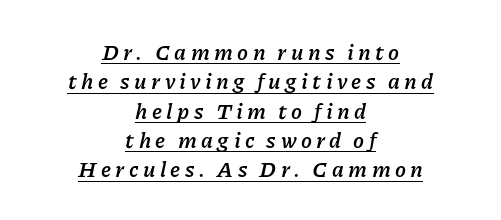
{"italic": "yes", "lean": "right", "slant_degrees": 11, "bold": "yes", "underline": "yes", "align": "center", "line_spacing": "normal", "line_spacing_ratio": 1.33, "letter_spacing": "wide", "letter_spacing_em": 0.2, "glyph_px": 22}
